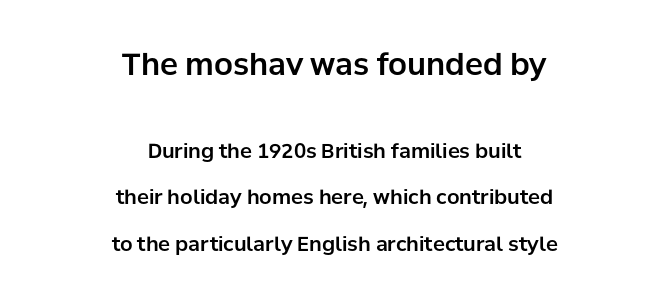
Q: Is the text italic (slanted)? A: No, it is upright.
Q: Is the typeface a serif or a sans-serif typeface? A: Sans-serif.
Q: Is the text underlined? A: No.
Q: How is the paragraph aligned? A: Centered.
Q: Is the spacing between letters normal or unusually wide? A: Normal.
Q: Is the spacing between lines tight, normal or loose? A: Loose.
Q: Which block of text is set in a larger size, the first (top) or the second (bottom)? A: The first (top) one.
Q: Width (condensed, normal, or wide)? A: Normal.
Q: Stroke contrast? A: Low.
Q: x-height? A: Medium.
Q: Monospaced? A: No.
